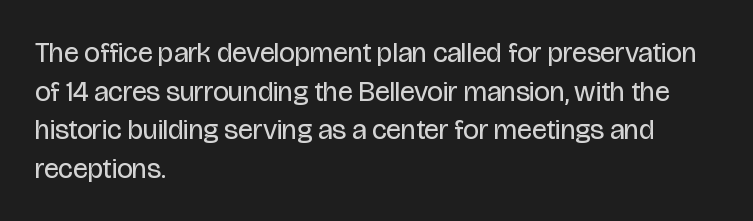
{"serif": "no", "italic": "no", "bold": "no", "weight": "regular", "width": "condensed", "stroke_contrast": "low", "x_height": "large", "monospaced": "no", "underline": "no", "align": "left", "line_spacing": "normal", "line_spacing_ratio": 1.38, "letter_spacing": "normal", "letter_spacing_em": 0.0, "glyph_px": 28}
